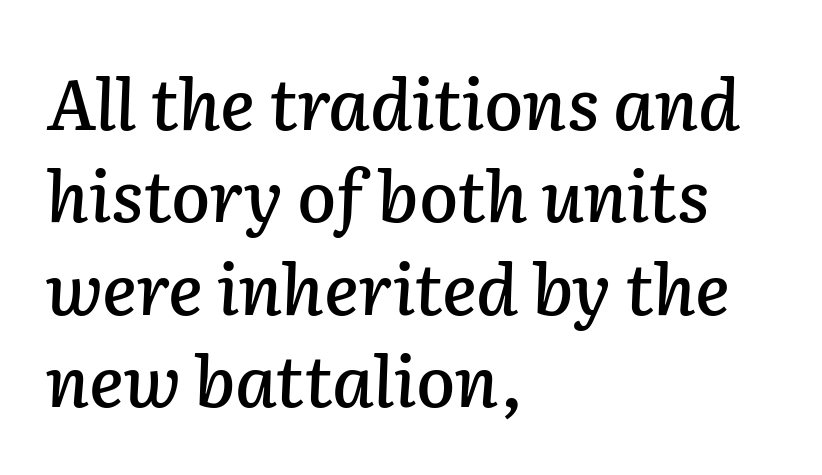
The passage shown has conventional tracking throughout. Only glyphs here, with clear space below each row. Emphasis-style slanted type is in use. Caption: multi-line text, flush left, ragged right. Whoever set this chose a conventional vertical rhythm. You could not count columns in this text — the font is proportionally spaced.
